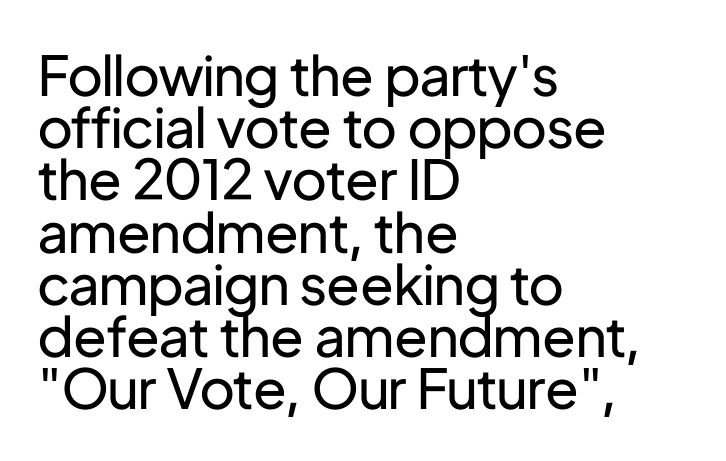
The image shows 55 px regular-weight sans-serif type, upright; set left-aligned, tight line spacing (0.95x), normal letter spacing, not underlined; low stroke contrast and a medium x-height.
